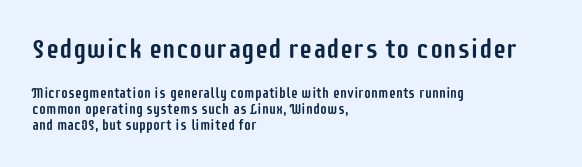
{"italic": "no", "underline": "no", "align": "left", "line_spacing": "tight", "line_spacing_ratio": 1.14, "letter_spacing": "normal", "letter_spacing_em": 0.0, "larger_block": "first", "size_ratio": 1.93, "glyph_px": 27}
